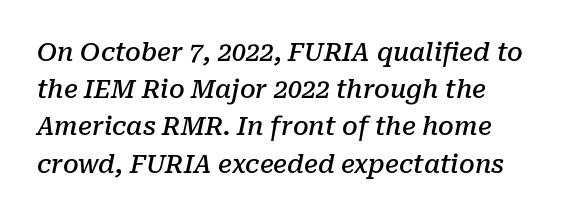
A bare baseline throughout the passage. Leftover space on each line is placed entirely after the last word. Does the leading feel generous? No, just average. No extra tracking has been applied to these lines. Slant detected: the letters are inclined.
